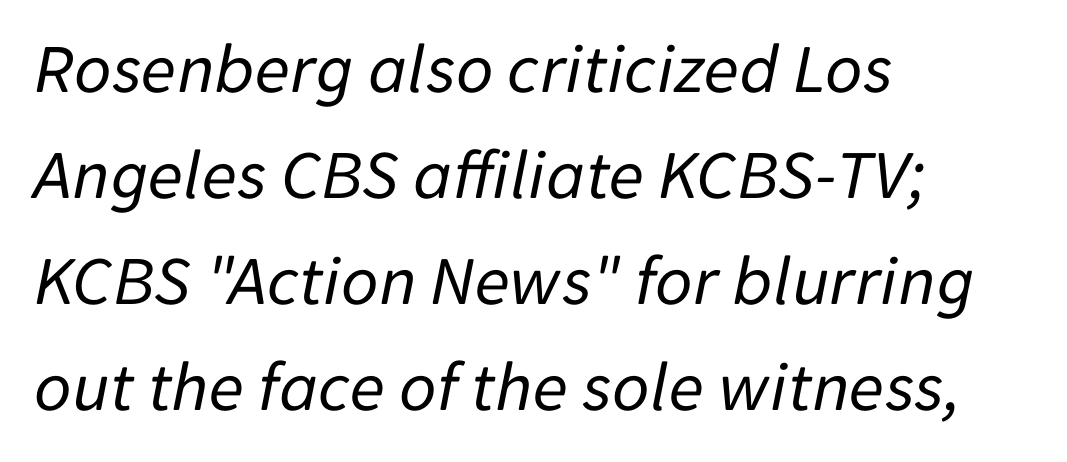
{"italic": "yes", "lean": "right", "slant_degrees": 11, "bold": "no", "weight": "regular", "width": "normal", "stroke_contrast": "low", "x_height": "medium", "monospaced": "no", "underline": "no", "align": "left", "line_spacing": "normal", "line_spacing_ratio": 1.47, "letter_spacing": "normal", "letter_spacing_em": 0.0, "glyph_px": 72}
